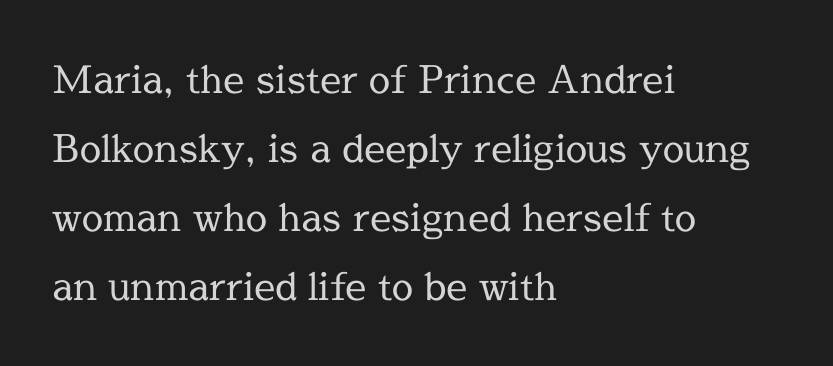
Old-style or modern, the face here clearly has serifs. Unmarked baselines from the first word to the last. Default kerning and tracking; the words read as compact shapes. Line beginnings align vertically; line endings do not.
